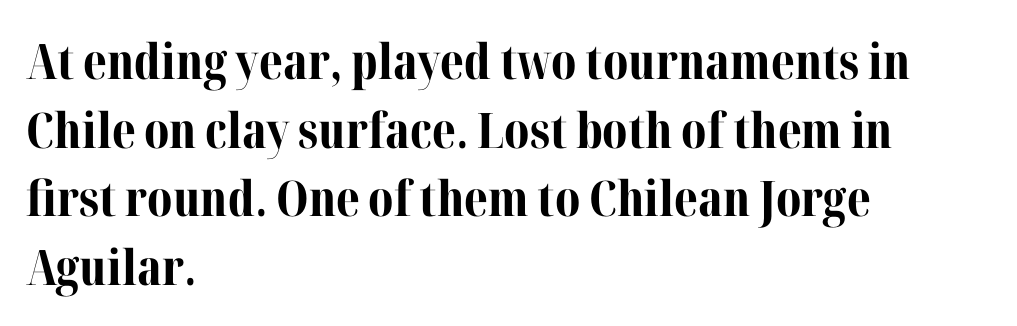
The image shows 49 px bold serif type, upright; set left-aligned, normal line spacing (1.4x), normal letter spacing, not underlined; medium stroke contrast and a medium x-height.
